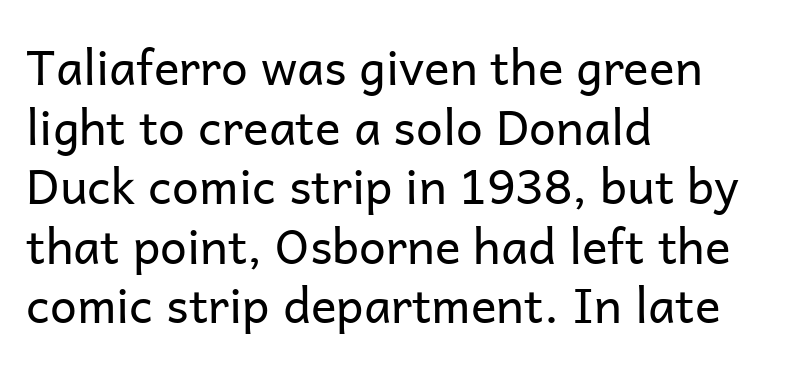
Does extra space separate the letters? No, they use regular spacing. Serif or sans? Sans — the stroke terminals are bare. The rendering uses natural spacing where letterforms have individual widths. The string is rendered with underlining switched off. Stems and bowls with no extra thickness — not bold.
